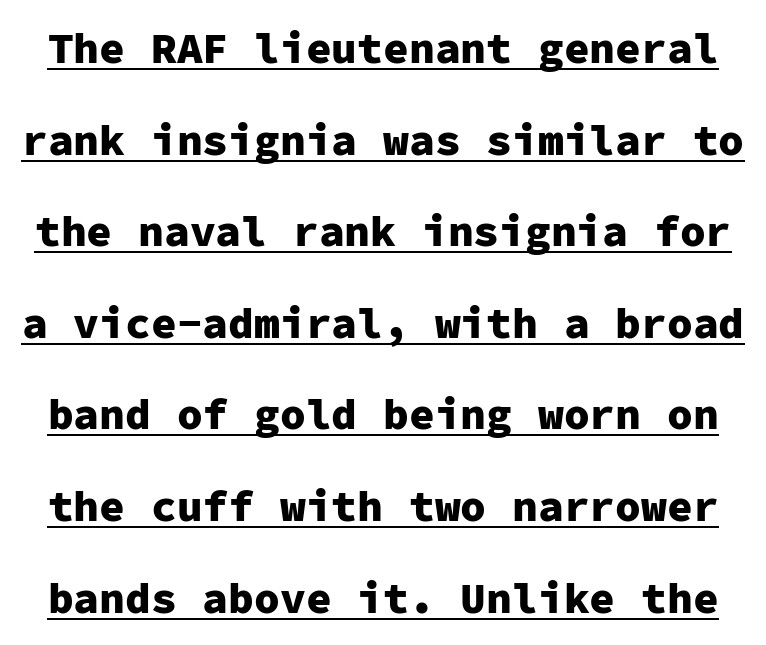
Q: Is the text bold? A: Yes.
Q: Is the text italic (slanted)? A: No, it is upright.
Q: Is the typeface a serif or a sans-serif typeface? A: Sans-serif.
Q: Is the text underlined? A: Yes.
Q: Is the spacing between letters normal or unusually wide? A: Normal.
Q: Is the spacing between lines tight, normal or loose? A: Loose.
Q: Width (condensed, normal, or wide)? A: Normal.
Q: Stroke contrast? A: Low.
Q: x-height? A: Medium.
Q: Monospaced? A: Yes.
